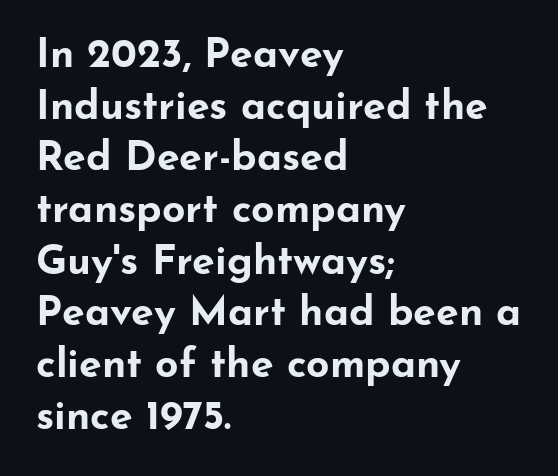
The image shows 41 px bold, wide sans-serif type, upright; set left-aligned, normal line spacing (1.26x), normal letter spacing, not underlined; low stroke contrast and a small x-height.
